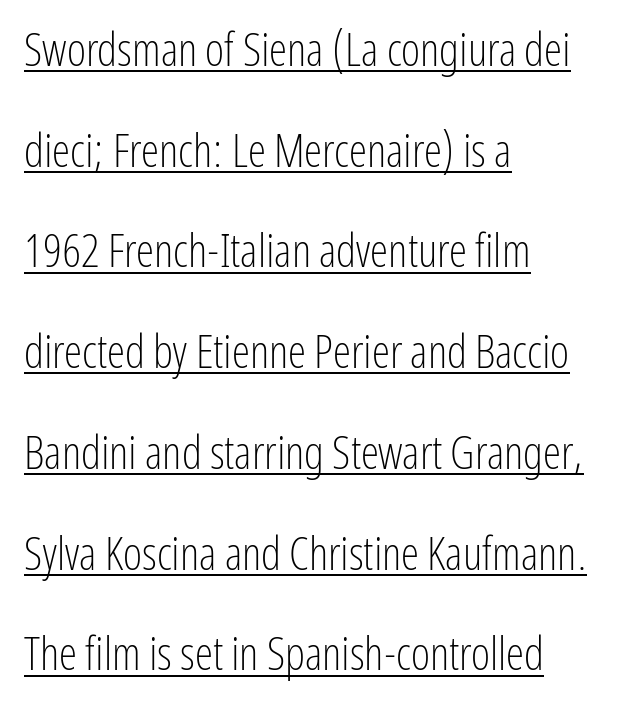
{"serif": "no", "italic": "no", "bold": "no", "weight": "light", "width": "condensed", "stroke_contrast": "low", "x_height": "medium", "monospaced": "no", "underline": "yes", "align": "left", "line_spacing": "loose", "line_spacing_ratio": 2.19, "letter_spacing": "normal", "letter_spacing_em": 0.0, "glyph_px": 46}
